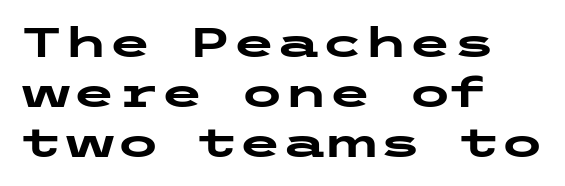
{"serif": "no", "italic": "no", "bold": "yes", "weight": "heavy", "width": "wide", "stroke_contrast": "low", "x_height": "medium", "underline": "no", "align": "left", "line_spacing": "normal", "line_spacing_ratio": 1.25, "letter_spacing": "normal", "letter_spacing_em": 0.0, "glyph_px": 40}
